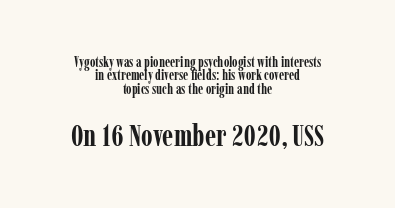
This sample is center-justified, so both line endings float freely. Students, note that the glyphs here touch the page at normal intervals. The block of text is dense from top to bottom, with scant space between rows. Anything drawn beneath the words? Only blank space. A full-strength bold gives these letters their thick strokes.
